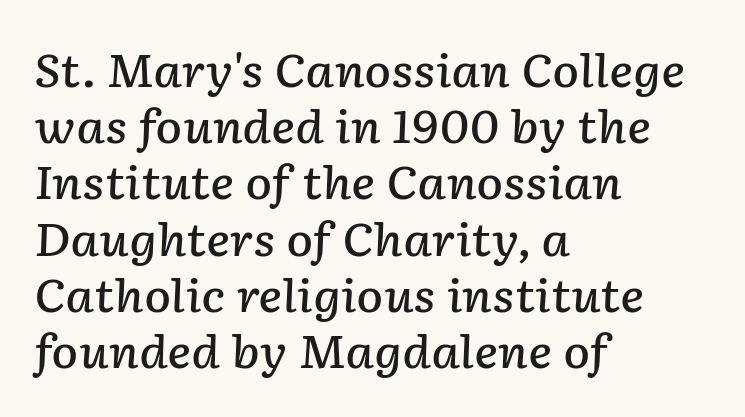
Q: Is the text bold? A: Semi-bold.
Q: Is the text italic (slanted)? A: Yes, it leans right by about 2 degrees.
Q: Is the text underlined? A: No.
Q: How is the paragraph aligned? A: Left-aligned.
Q: Is the spacing between letters normal or unusually wide? A: Normal.
Q: Is the spacing between lines tight, normal or loose? A: Normal.
Q: Width (condensed, normal, or wide)? A: Normal.
Q: Stroke contrast? A: Low.
Q: x-height? A: Medium.
Q: Monospaced? A: No.
